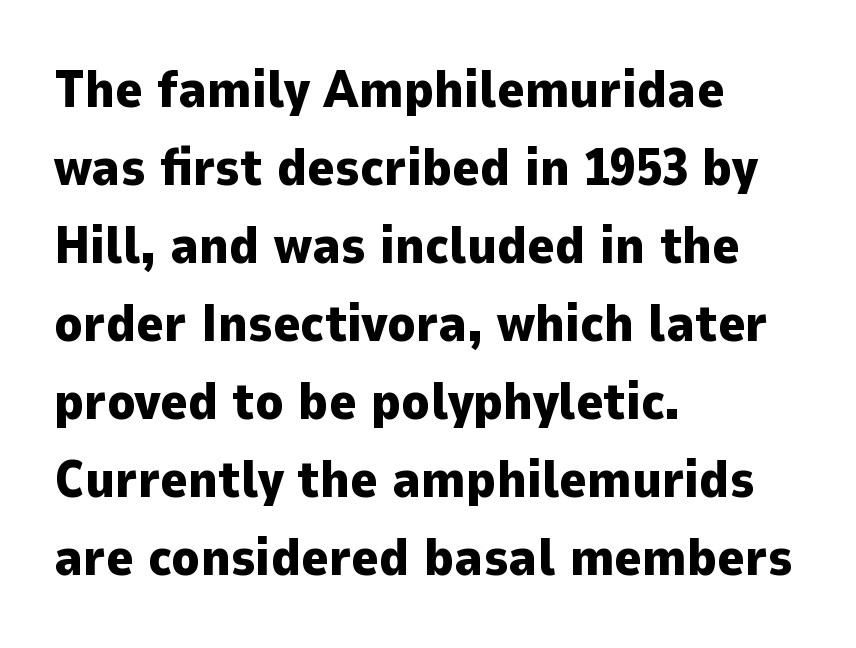
The image shows 52 px heavy sans-serif type, upright; set left-aligned, normal line spacing (1.5x), normal letter spacing, not underlined; low stroke contrast and a medium x-height.
